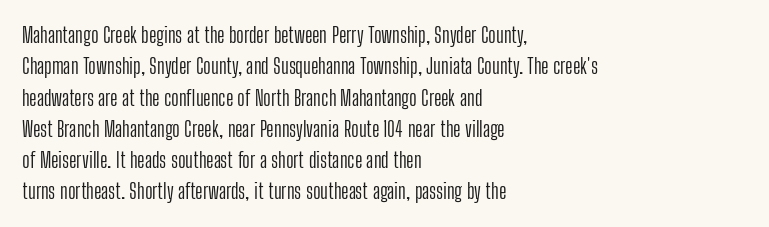
The image shows 21 px text type, upright; set left-aligned, normal line spacing (1.49x), normal letter spacing, not underlined.
